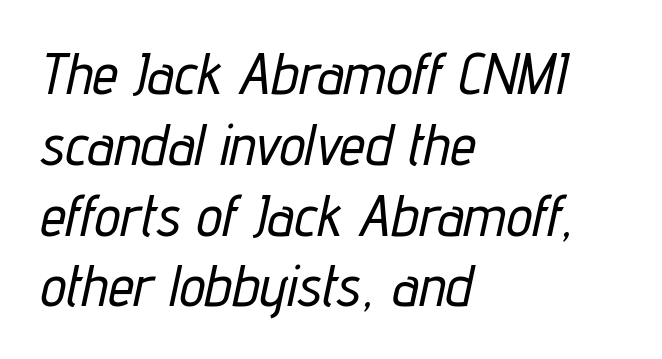
The image shows 58 px condensed type, italic (leaning right); set left-aligned, line spacing 1.22x, normal letter spacing, not underlined; low stroke contrast and a medium x-height.
